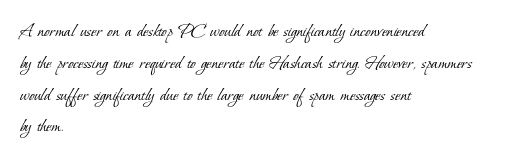
{"bold": "no", "underline": "no", "align": "left", "line_spacing": "normal", "line_spacing_ratio": 1.59, "letter_spacing": "normal", "letter_spacing_em": 0.0, "glyph_px": 20}
